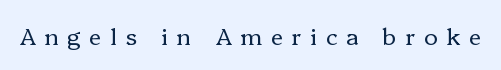
Tall strokes in this sample are plumb rather than angled. Vertical stems look standard width or narrower in stroke. Here the glyphs are tracked loosely, breaking word shapes into spaced letters. Decoration check: the copy has no underline.
